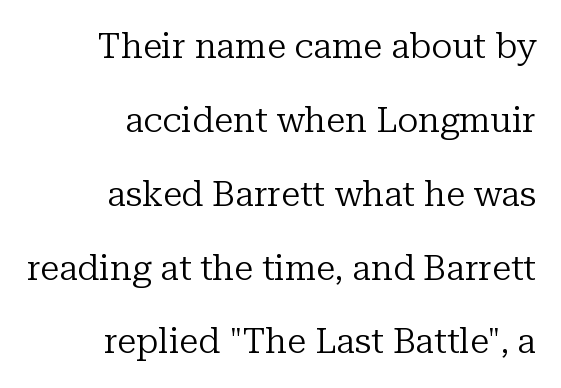
{"serif": "yes", "italic": "no", "bold": "no", "weight": "regular", "width": "normal", "stroke_contrast": "low", "x_height": "medium", "monospaced": "no", "underline": "no", "align": "right", "line_spacing": "loose", "line_spacing_ratio": 2.11, "letter_spacing": "normal", "letter_spacing_em": 0.0, "glyph_px": 35}
